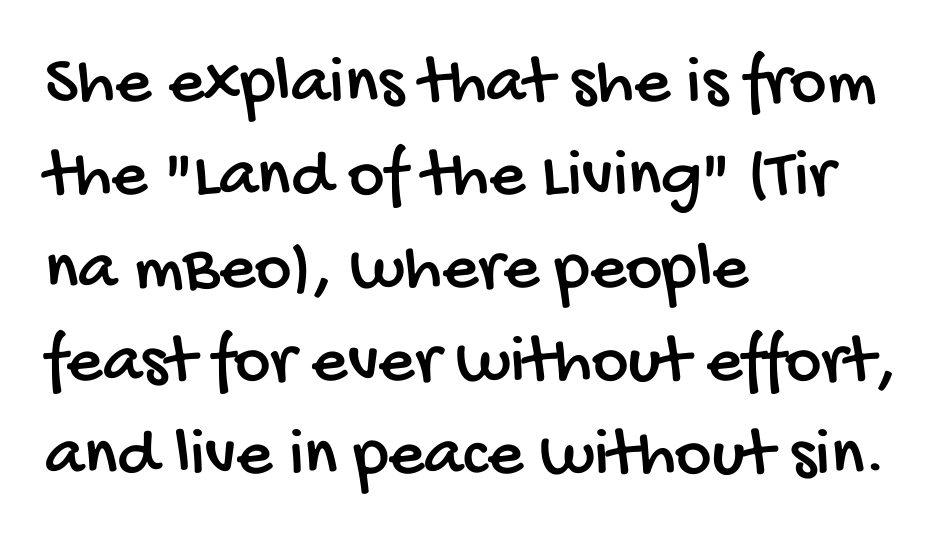
Q: Is the typeface a serif or a sans-serif typeface? A: Sans-serif.
Q: Is the text underlined? A: No.
Q: How is the paragraph aligned? A: Left-aligned.
Q: Is the spacing between letters normal or unusually wide? A: Normal.
Q: Is the spacing between lines tight, normal or loose? A: Normal.
Q: Width (condensed, normal, or wide)? A: Condensed.
Q: Stroke contrast? A: Low.
Q: x-height? A: Large.
Q: Monospaced? A: No.
